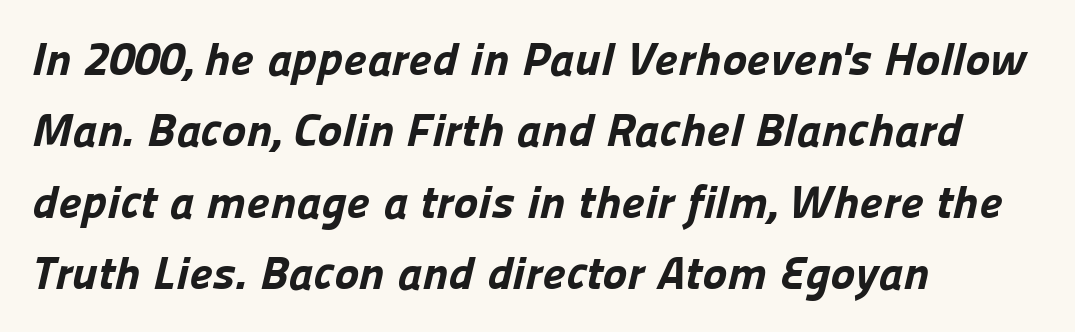
Q: Is the text bold? A: Yes.
Q: Is the typeface a serif or a sans-serif typeface? A: Sans-serif.
Q: Is the text underlined? A: No.
Q: How is the paragraph aligned? A: Left-aligned.
Q: Is the spacing between letters normal or unusually wide? A: Normal.
Q: Is the spacing between lines tight, normal or loose? A: Normal.
Q: Width (condensed, normal, or wide)? A: Normal.
Q: Stroke contrast? A: Low.
Q: x-height? A: Medium.
Q: Monospaced? A: No.
